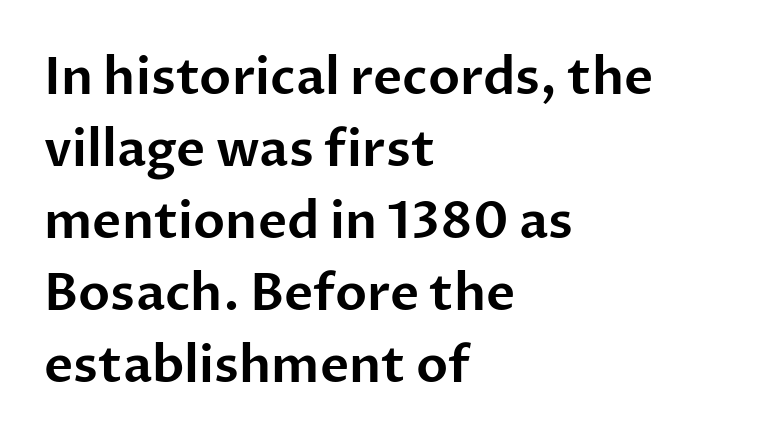
{"serif": "no", "italic": "no", "width": "normal", "stroke_contrast": "low", "x_height": "medium", "monospaced": "no", "underline": "no", "align": "left", "line_spacing": "normal", "line_spacing_ratio": 1.44, "letter_spacing": "normal", "letter_spacing_em": 0.0, "glyph_px": 50}
